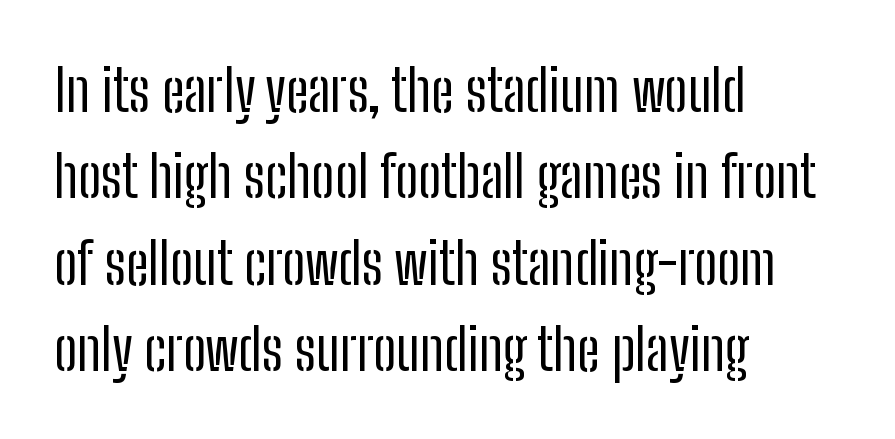
The font sits on the lighter half of the weight spectrum, regular included. Upright lettering throughout. You could not count columns in this text — the font is proportionally spaced. The text was rendered using a sans face with plain stroke endings.
